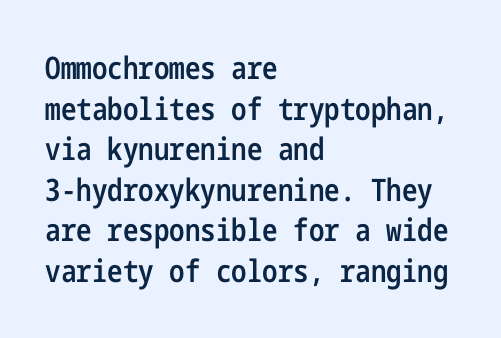
Q: Is the text bold? A: Semi-bold.
Q: Is the text italic (slanted)? A: No, it is upright.
Q: Is the typeface a serif or a sans-serif typeface? A: Sans-serif.
Q: Is the text underlined? A: No.
Q: How is the paragraph aligned? A: Left-aligned.
Q: Is the spacing between letters normal or unusually wide? A: Normal.
Q: Is the spacing between lines tight, normal or loose? A: Normal.
Q: Width (condensed, normal, or wide)? A: Condensed.
Q: Stroke contrast? A: Low.
Q: x-height? A: Medium.
